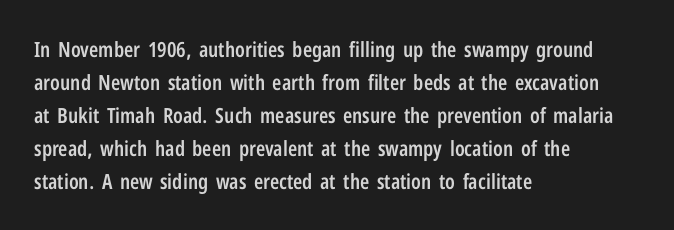
Q: Is the text bold? A: Semi-bold.
Q: Is the text italic (slanted)? A: No, it is upright.
Q: Is the text underlined? A: No.
Q: How is the paragraph aligned? A: Left-aligned.
Q: Is the spacing between letters normal or unusually wide? A: Normal.
Q: Is the spacing between lines tight, normal or loose? A: Normal.
